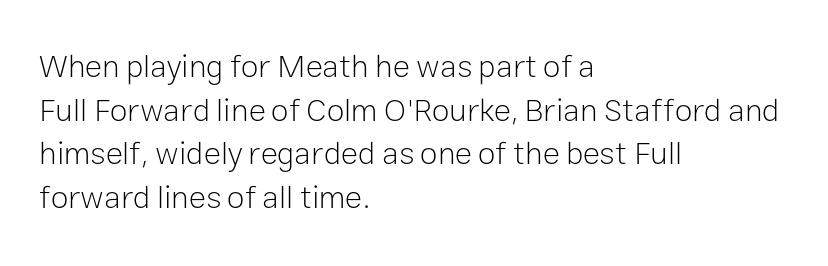
Looks like regular typesetting: each glyph gets only the width it needs. The lines in this sample share a left origin and differ only in where they stop. Is there much room between lines? A standard amount, neither cramped nor airy. Descender tails drop into unmarked territory. Nothing heavy about these letters — not bold at all.
